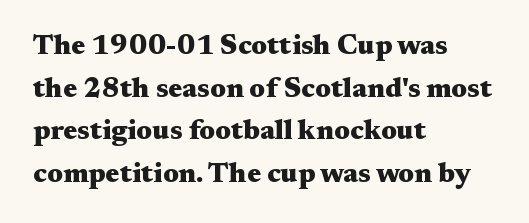
The image shows 28 px heavy, wide serif type, upright; set left-aligned, normal line spacing (1.52x), normal letter spacing, not underlined; medium stroke contrast and a medium x-height.
